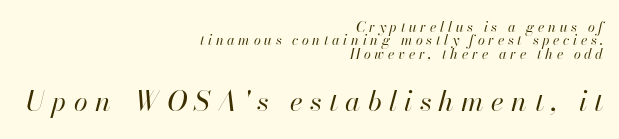
The image shows 28 px regular-weight type, italic (leaning right); set right-aligned, tight line spacing (0.96x), unusually wide letter spacing (+0.26 em), not underlined; the second (bottom) block is 2.0x larger; high stroke contrast and a small x-height.
